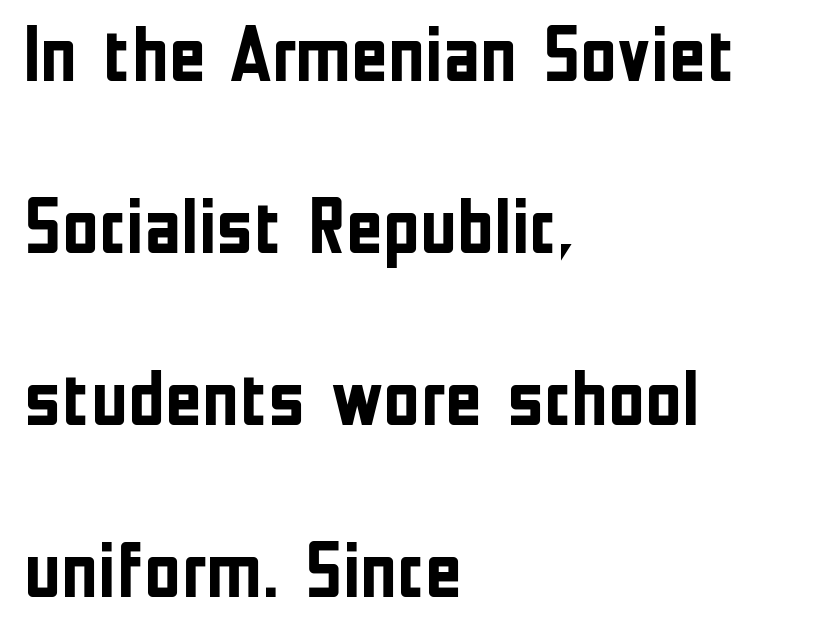
Q: Is the text bold? A: Yes.
Q: Is the text italic (slanted)? A: No, it is upright.
Q: Is the typeface a serif or a sans-serif typeface? A: Sans-serif.
Q: Is the text underlined? A: No.
Q: How is the paragraph aligned? A: Left-aligned.
Q: Is the spacing between letters normal or unusually wide? A: Normal.
Q: Is the spacing between lines tight, normal or loose? A: Loose.
Q: Width (condensed, normal, or wide)? A: Condensed.
Q: Stroke contrast? A: Low.
Q: x-height? A: Medium.
Q: Monospaced? A: No.
